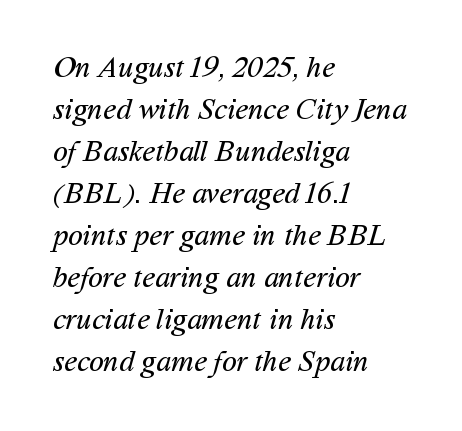
{"serif": "no", "bold": "no", "weight": "regular", "width": "normal", "stroke_contrast": "medium", "x_height": "medium", "monospaced": "no", "underline": "no", "align": "left", "line_spacing": "normal", "line_spacing_ratio": 1.4, "letter_spacing": "normal", "letter_spacing_em": 0.0, "glyph_px": 30}
